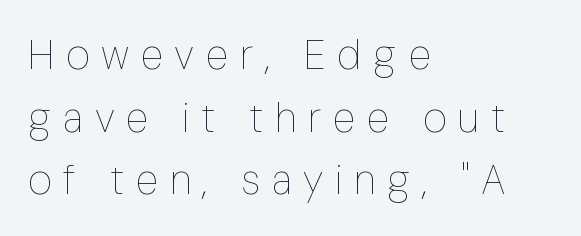
{"italic": "no", "bold": "no", "weight": "thin", "width": "condensed", "stroke_contrast": "low", "x_height": "medium", "monospaced": "no", "underline": "no", "align": "left", "line_spacing": "normal", "line_spacing_ratio": 1.53, "letter_spacing": "wide", "letter_spacing_em": 0.29, "glyph_px": 41}
